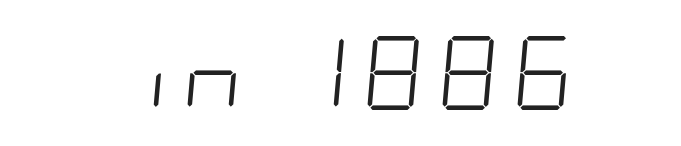
Is the type slanted? Yes — the strokes lean at a clear angle. The letters look calm and open, with moderate or lighter stems. The type is letterspaced generously, with wide tracking. The foot of each line stays bare and open.
